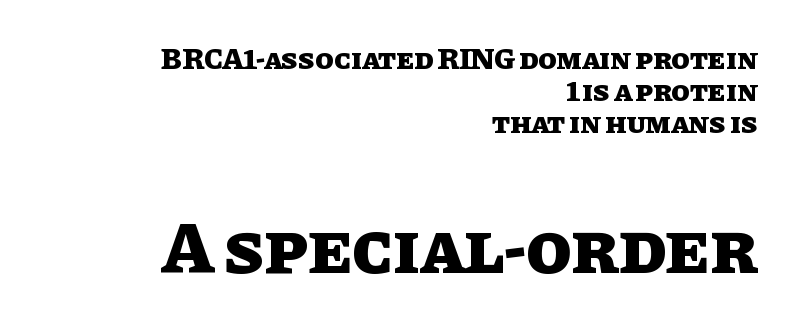
The compositor pushed each line to the right boundary. The passage shown is not underscored anywhere. Reading down the column, the eye jumps only a short way to each next line. Does the weight exceed regular? Yes, all the way to bold. This sample uses plain, unmodified letter spacing. Spacing verdict: proportional, widths tailored to each character.
